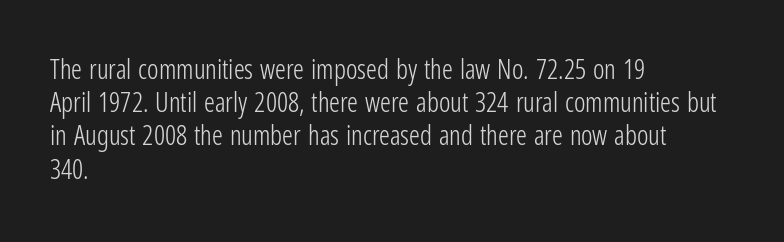
The image shows 27 px text type, upright; set left-aligned, line spacing 1.23x, normal letter spacing, not underlined.
